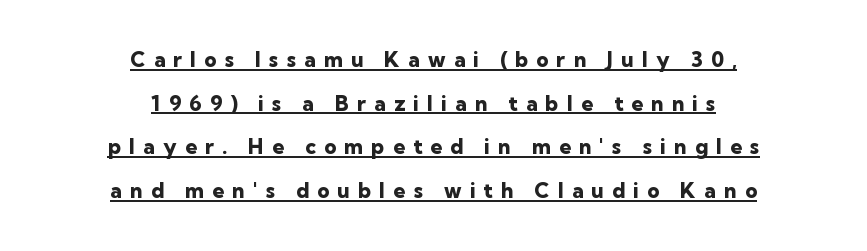
The image shows 21 px bold type, upright; set centered, loose line spacing (2.08x), unusually wide letter spacing (+0.39 em), underlined.
